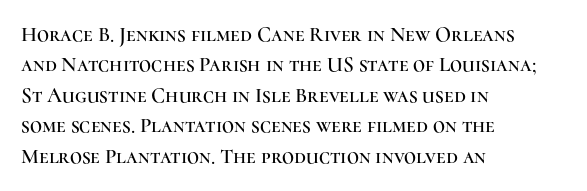
Q: Is the text italic (slanted)? A: No, it is upright.
Q: Is the text underlined? A: No.
Q: How is the paragraph aligned? A: Left-aligned.
Q: Is the spacing between letters normal or unusually wide? A: Normal.
Q: Is the spacing between lines tight, normal or loose? A: Normal.
